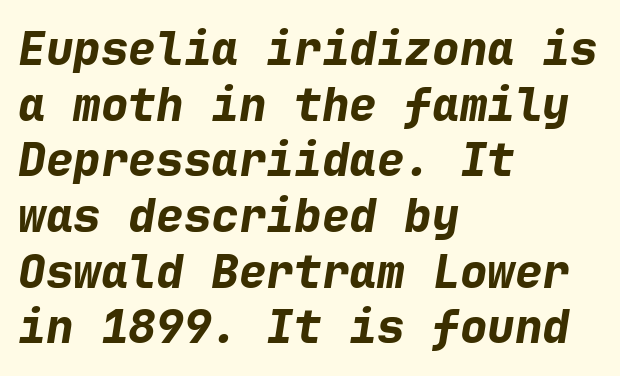
Q: Is the text bold? A: Yes.
Q: Is the text italic (slanted)? A: Yes, it leans right by about 9 degrees.
Q: Is the text underlined? A: No.
Q: How is the paragraph aligned? A: Left-aligned.
Q: Is the spacing between letters normal or unusually wide? A: Normal.
Q: Width (condensed, normal, or wide)? A: Normal.
Q: Stroke contrast? A: Low.
Q: x-height? A: Medium.
Q: Monospaced? A: Yes.
